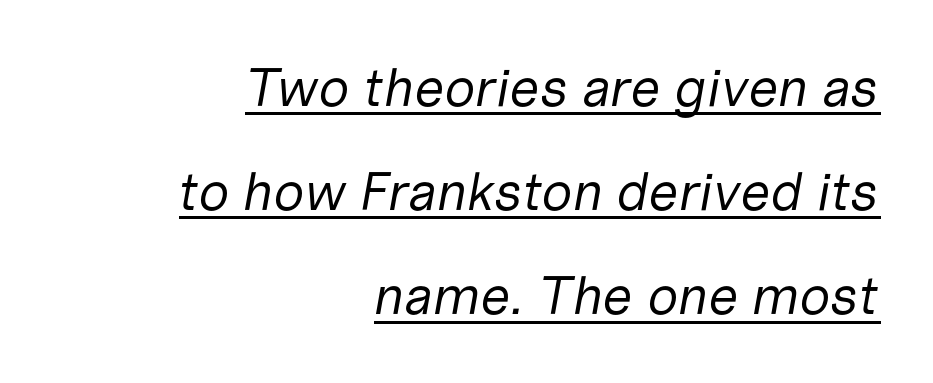
{"italic": "yes", "lean": "right", "slant_degrees": 10, "bold": "no", "weight": "regular", "width": "normal", "stroke_contrast": "low", "x_height": "medium", "monospaced": "no", "underline": "yes", "align": "right", "line_spacing": "loose", "line_spacing_ratio": 1.93, "letter_spacing": "normal", "letter_spacing_em": 0.0, "glyph_px": 54}
